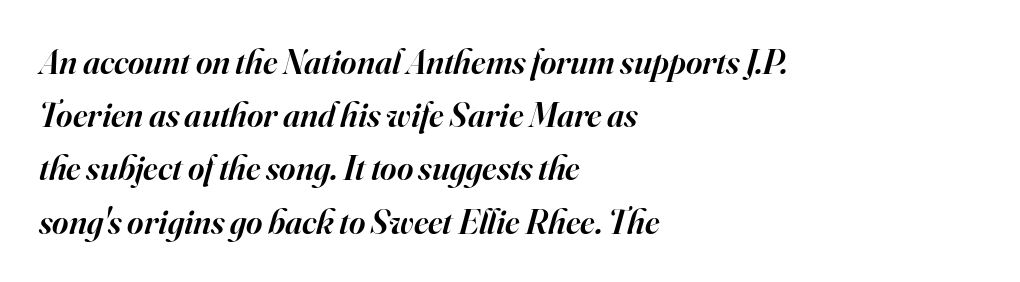
Each word holds together tightly as a unit, with standard inter-letter gaps. Proportional: the letters do not fall into vertical columns. To sum up the face: it has serifs. If you drew a ruler down the left edge, every line would touch it. One glance says typical: line gaps are just what's usual.
